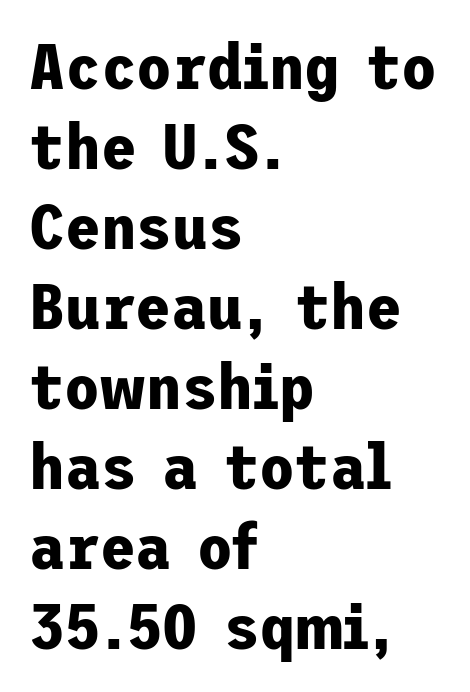
Q: Is the text bold? A: Yes.
Q: Is the text italic (slanted)? A: No, it is upright.
Q: Is the typeface a serif or a sans-serif typeface? A: Sans-serif.
Q: Is the text underlined? A: No.
Q: How is the paragraph aligned? A: Left-aligned.
Q: Is the spacing between letters normal or unusually wide? A: Normal.
Q: Width (condensed, normal, or wide)? A: Normal.
Q: Stroke contrast? A: Low.
Q: x-height? A: Medium.
